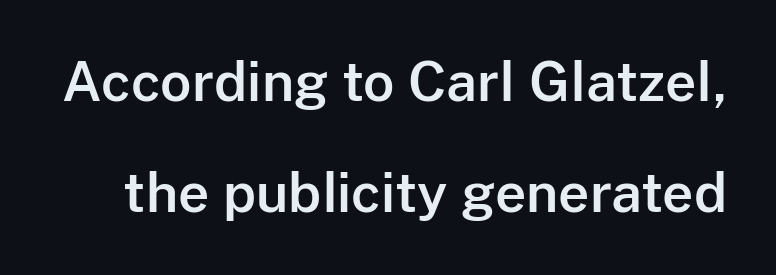
Q: Is the text italic (slanted)? A: No, it is upright.
Q: Is the typeface a serif or a sans-serif typeface? A: Sans-serif.
Q: Is the text underlined? A: No.
Q: Is the spacing between letters normal or unusually wide? A: Normal.
Q: Is the spacing between lines tight, normal or loose? A: Loose.
Q: Width (condensed, normal, or wide)? A: Normal.
Q: Stroke contrast? A: Low.
Q: x-height? A: Medium.
Q: Monospaced? A: No.
